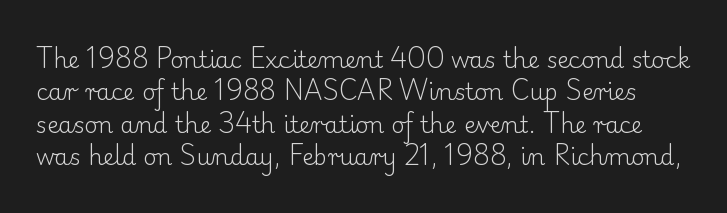
Students, observe: this is what conventionally led text looks like. The face used here is rendered with its standard letterfit. The font's upright variant was chosen for this text. Clear beneath every line of the passage. The letters look calm and open, with moderate or lighter stems.
